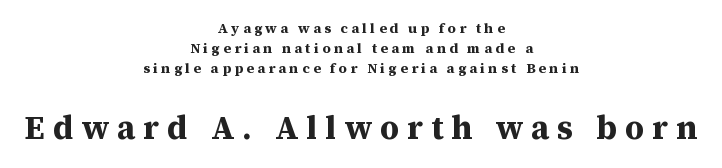
The image shows 33 px bold serif type, upright; set centered, normal line spacing (1.44x), unusually wide letter spacing (+0.24 em), not underlined; the second (bottom) block is 2.36x larger; medium stroke contrast and a medium x-height.
